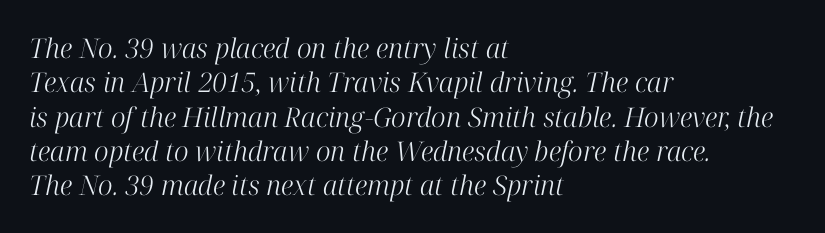
The image shows 27 px text type, italic (leaning right); set left-aligned, normal line spacing (1.27x), normal letter spacing, not underlined.
